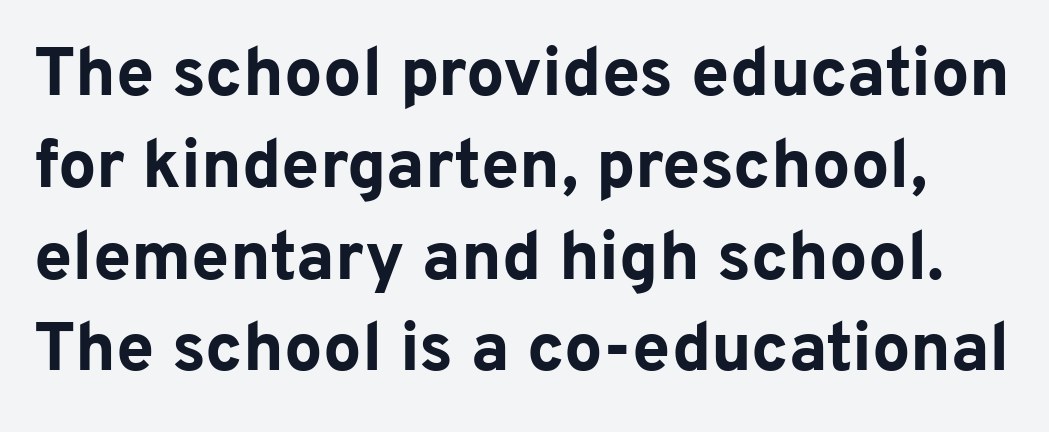
Each glyph is drawn with heavy, bold strokes. The passage shown stacks its lines at a standard gap. The horizontal fit of the characters is conventional and even. Is this a fixed-width face? No — the glyphs have proportional, varying widths.
